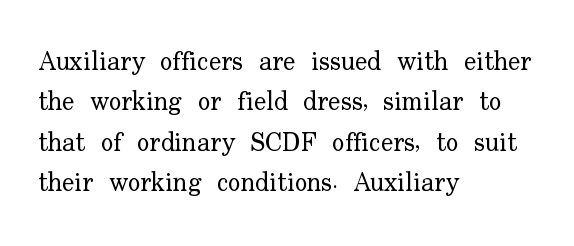
Check the space under the baseline: it is left empty. The type sits square on the baseline with zero lean. Line spacing here is normal. Casual observation: everything's shoved over to the left. Honestly, the letter spacing is just normal — you wouldn't notice it.
